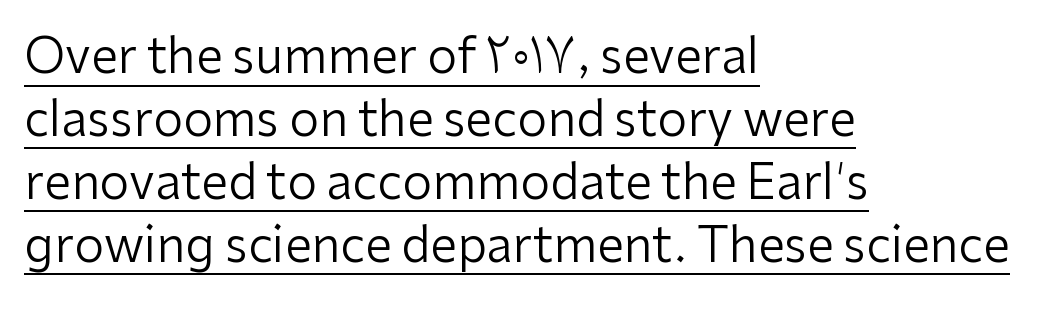
Q: Is the text bold? A: No.
Q: Is the text italic (slanted)? A: No, it is upright.
Q: Is the typeface a serif or a sans-serif typeface? A: Sans-serif.
Q: Is the text underlined? A: Yes.
Q: How is the paragraph aligned? A: Left-aligned.
Q: Is the spacing between letters normal or unusually wide? A: Normal.
Q: Is the spacing between lines tight, normal or loose? A: Normal.
Q: Width (condensed, normal, or wide)? A: Normal.
Q: Stroke contrast? A: Low.
Q: x-height? A: Medium.
Q: Monospaced? A: No.
